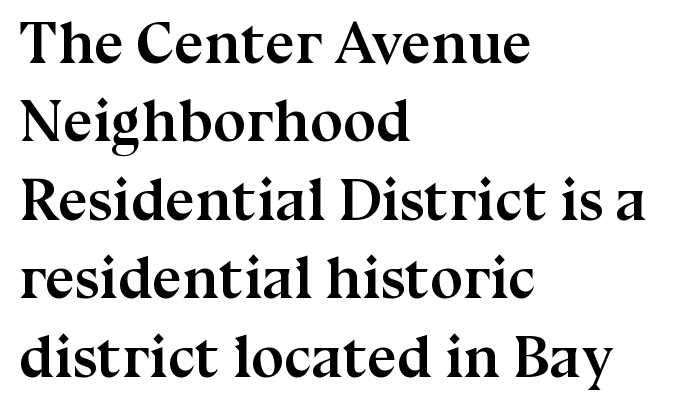
The line texture is even and compact thanks to regular tracking. The passage shown is typed in a proportional face where columns would drift. Layout note: lines flush left. The block of text has a typical density, with ordinary space between rows. The passage shown is typeset with a serif family.
